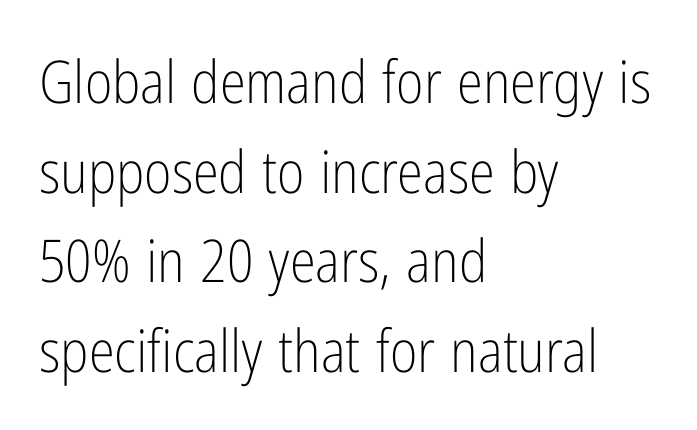
Nope, not italic — everything's standing straight. Check under the words: just untouched page. This sample is left-justified, so line endings fall wherever the words run out. The face used here is rendered with its standard letterfit. The strokes are not fattened; the text isn't bold. Here the designer chose a conventional face with non-uniform glyph widths.
